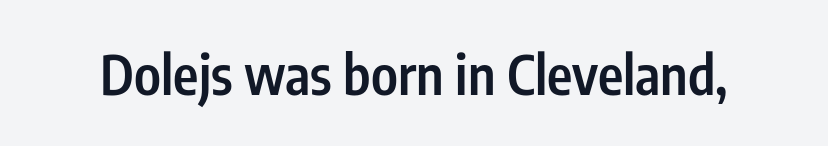
Q: Is the text bold? A: Semi-bold.
Q: Is the text italic (slanted)? A: No, it is upright.
Q: Is the typeface a serif or a sans-serif typeface? A: Sans-serif.
Q: Is the text underlined? A: No.
Q: Is the spacing between letters normal or unusually wide? A: Normal.
Q: Width (condensed, normal, or wide)? A: Condensed.
Q: Stroke contrast? A: Low.
Q: x-height? A: Medium.
Q: Monospaced? A: No.
